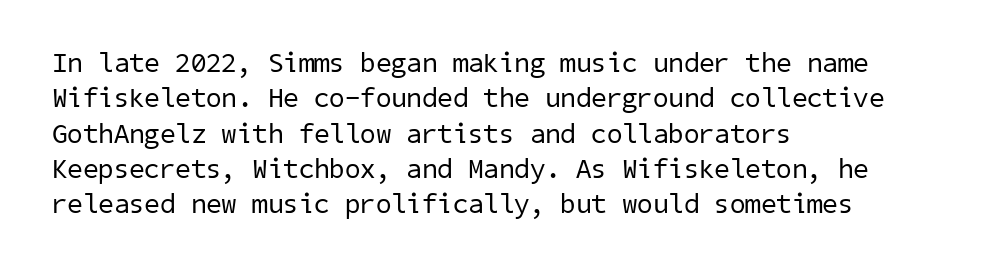
Q: Is the text bold? A: No.
Q: Is the typeface a serif or a sans-serif typeface? A: Sans-serif.
Q: Is the text underlined? A: No.
Q: How is the paragraph aligned? A: Left-aligned.
Q: Is the spacing between letters normal or unusually wide? A: Normal.
Q: Is the spacing between lines tight, normal or loose? A: Normal.
Q: Width (condensed, normal, or wide)? A: Normal.
Q: Stroke contrast? A: Low.
Q: x-height? A: Medium.
